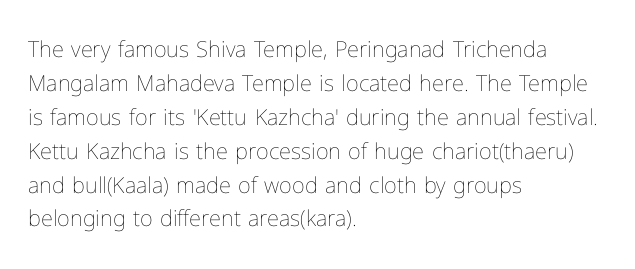
{"italic": "no", "bold": "no", "underline": "no", "align": "left", "line_spacing": "normal", "line_spacing_ratio": 1.54, "letter_spacing": "normal", "letter_spacing_em": 0.0, "glyph_px": 22}
